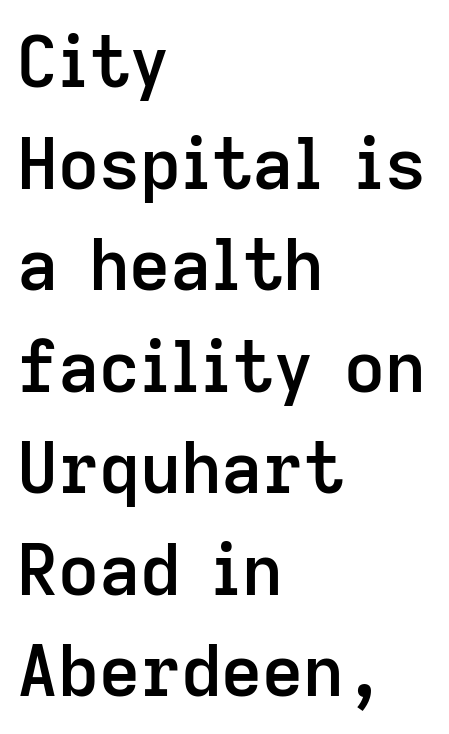
Q: Is the text bold? A: Semi-bold.
Q: Is the text italic (slanted)? A: No, it is upright.
Q: Is the typeface a serif or a sans-serif typeface? A: Sans-serif.
Q: Is the text underlined? A: No.
Q: How is the paragraph aligned? A: Left-aligned.
Q: Is the spacing between letters normal or unusually wide? A: Normal.
Q: Is the spacing between lines tight, normal or loose? A: Normal.
Q: Width (condensed, normal, or wide)? A: Normal.
Q: Stroke contrast? A: Low.
Q: x-height? A: Medium.
Q: Monospaced? A: No.
